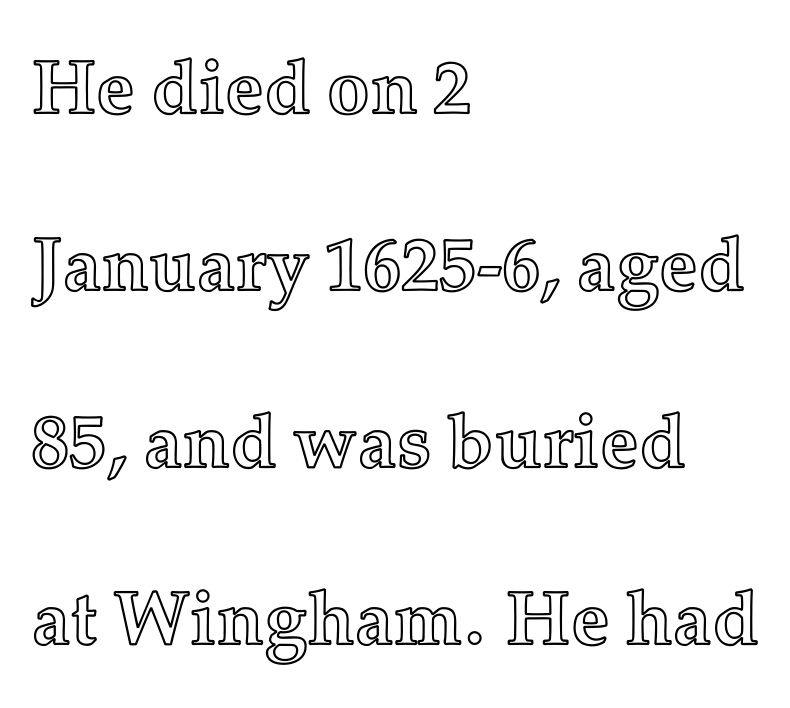
The face used here is proportionally spaced, like ordinary book or web type. Plain, unruled lines of type. The axis of the letterforms is exactly vertical. Students, note that the glyphs here touch the page at normal intervals. Is there much room between lines? Yes — plenty of vertical air separates them.
